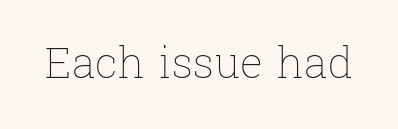
{"italic": "no", "bold": "no", "weight": "thin", "width": "normal", "stroke_contrast": "low", "x_height": "medium", "monospaced": "no", "underline": "no", "letter_spacing": "normal", "letter_spacing_em": 0.0, "glyph_px": 43}
